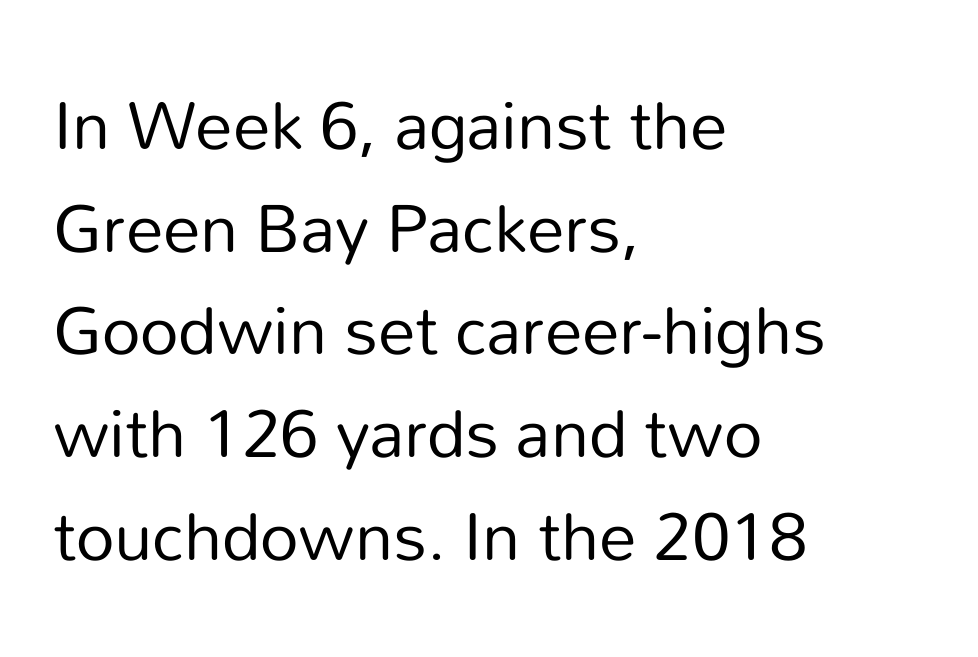
The image shows 75 px regular-weight sans-serif type, upright; set left-aligned, normal line spacing (1.37x), normal letter spacing, not underlined; low stroke contrast and a medium x-height.
